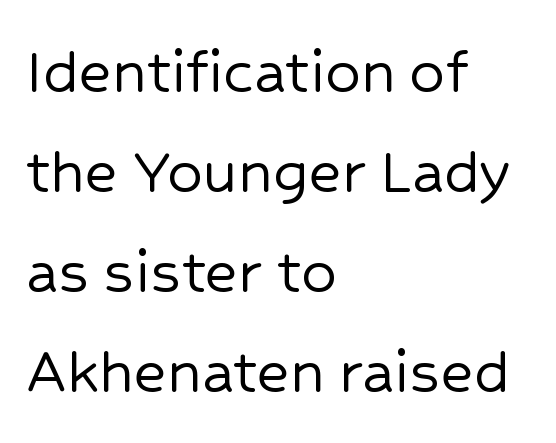
Q: Is the text italic (slanted)? A: No, it is upright.
Q: Is the typeface a serif or a sans-serif typeface? A: Sans-serif.
Q: Is the text underlined? A: No.
Q: How is the paragraph aligned? A: Left-aligned.
Q: Is the spacing between letters normal or unusually wide? A: Normal.
Q: Is the spacing between lines tight, normal or loose? A: Normal.
Q: Width (condensed, normal, or wide)? A: Normal.
Q: Stroke contrast? A: Low.
Q: x-height? A: Medium.
Q: Monospaced? A: No.
